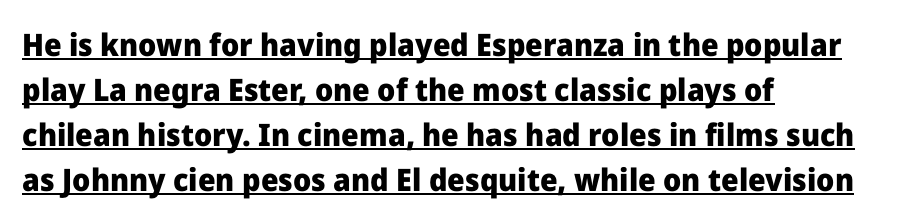
Q: Is the text bold? A: Yes.
Q: Is the text italic (slanted)? A: No, it is upright.
Q: Is the typeface a serif or a sans-serif typeface? A: Sans-serif.
Q: Is the text underlined? A: Yes.
Q: How is the paragraph aligned? A: Left-aligned.
Q: Is the spacing between letters normal or unusually wide? A: Normal.
Q: Is the spacing between lines tight, normal or loose? A: Normal.
Q: Width (condensed, normal, or wide)? A: Normal.
Q: Stroke contrast? A: Low.
Q: x-height? A: Medium.
Q: Monospaced? A: No.
